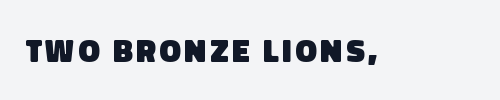
Proportional: the letters do not fall into vertical columns. The sample has been set heavy, in full bold. Decoration check: the copy has no underline. Check where the strokes stop: nothing finishes them off — pure sans.
